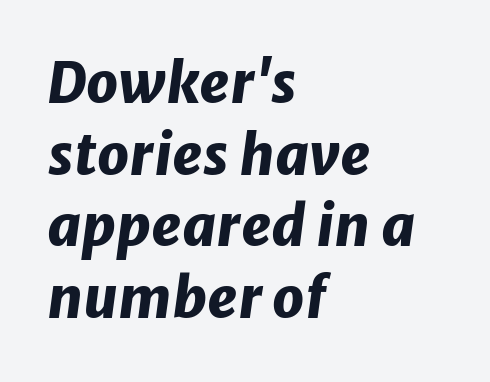
Q: Is the text bold? A: Yes.
Q: Is the text italic (slanted)? A: Yes, it leans right by about 8 degrees.
Q: Is the text underlined? A: No.
Q: How is the paragraph aligned? A: Left-aligned.
Q: Is the spacing between letters normal or unusually wide? A: Normal.
Q: Is the spacing between lines tight, normal or loose? A: Normal.
Q: Width (condensed, normal, or wide)? A: Normal.
Q: Stroke contrast? A: Low.
Q: x-height? A: Medium.
Q: Monospaced? A: No.
